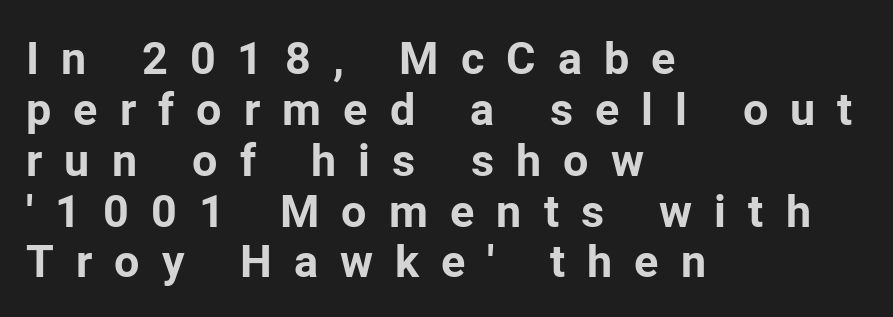
This rendering uses left alignment, leaving the right contour irregular. Between one letter and the next there's a generous, obvious gap. The letters advance in unequal steps, a hallmark of proportional type. Serif or sans? Sans — the stroke terminals are bare. The space between consecutive lines is stingy.
